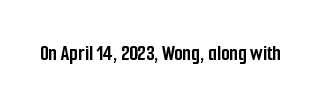
The image shows 22 px bold type, upright; set normal letter spacing, not underlined.
